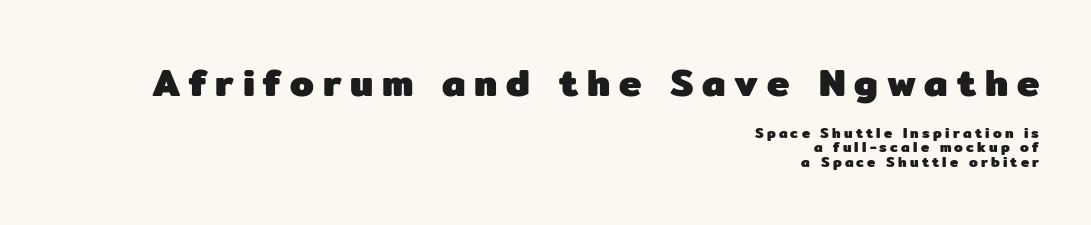
{"serif": "no", "italic": "no", "bold": "yes", "weight": "heavy", "width": "normal", "stroke_contrast": "low", "x_height": "medium", "monospaced": "no", "underline": "no", "align": "right", "line_spacing": "tight", "line_spacing_ratio": 1.02, "letter_spacing": "wide", "letter_spacing_em": 0.23, "larger_block": "first", "size_ratio": 2.71, "glyph_px": 38}
